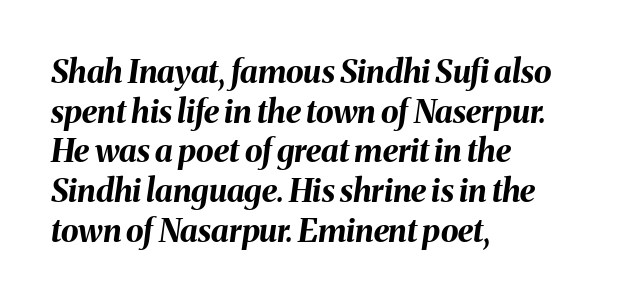
Q: Is the text bold? A: Yes.
Q: Is the text italic (slanted)? A: Yes, it leans right by about 8 degrees.
Q: Is the text underlined? A: No.
Q: How is the paragraph aligned? A: Left-aligned.
Q: Is the spacing between letters normal or unusually wide? A: Normal.
Q: Width (condensed, normal, or wide)? A: Normal.
Q: Stroke contrast? A: Medium.
Q: x-height? A: Medium.
Q: Monospaced? A: No.
